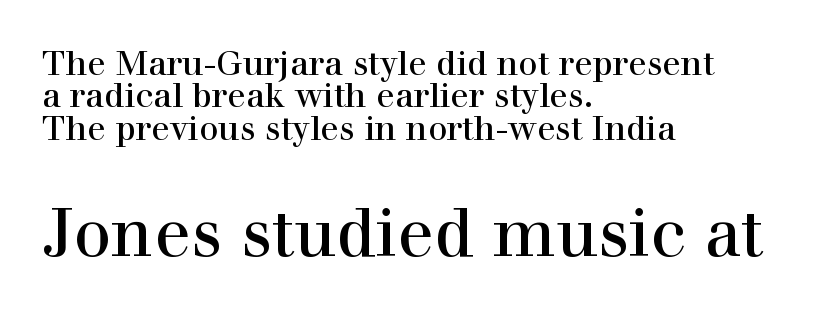
The image shows 67 px serif type, upright; set left-aligned, tight line spacing (0.95x), normal letter spacing, not underlined; the second (bottom) block is 1.97x larger; a medium x-height.
